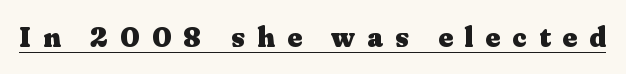
The image shows 28 px heavy, wide serif type, upright; set unusually wide letter spacing (+0.43 em), underlined; medium stroke contrast and a medium x-height.
